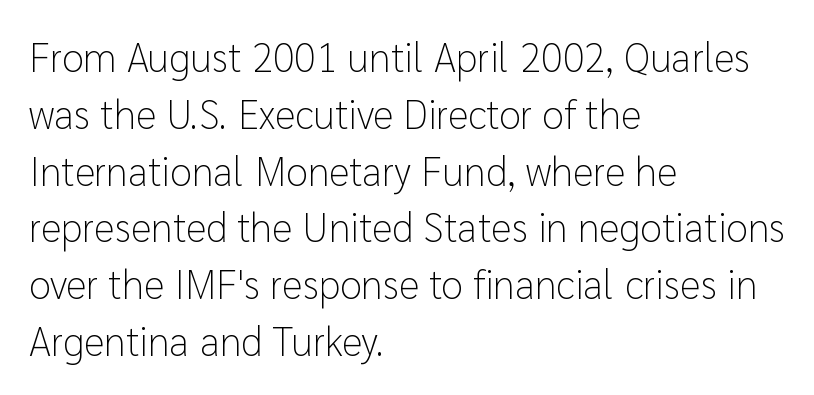
The image shows 40 px light sans-serif type, upright; set left-aligned, normal line spacing (1.42x), normal letter spacing, not underlined; low stroke contrast and a medium x-height.
